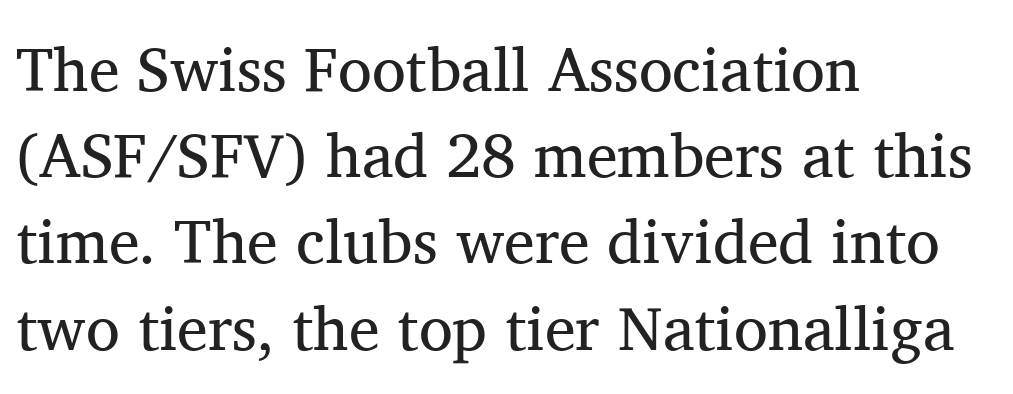
{"serif": "yes", "italic": "no", "bold": "no", "weight": "regular", "width": "normal", "stroke_contrast": "medium", "x_height": "medium", "monospaced": "no", "underline": "no", "align": "left", "line_spacing": "normal", "line_spacing_ratio": 1.39, "letter_spacing": "normal", "letter_spacing_em": 0.0, "glyph_px": 62}
